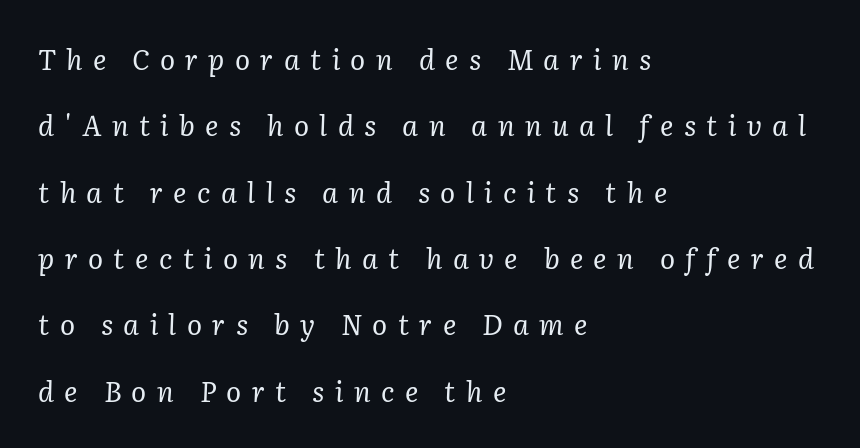
Q: Is the text bold? A: No.
Q: Is the text italic (slanted)? A: Yes, it leans right by about 2 degrees.
Q: Is the typeface a serif or a sans-serif typeface? A: Serif.
Q: Is the text underlined? A: No.
Q: How is the paragraph aligned? A: Left-aligned.
Q: Is the spacing between letters normal or unusually wide? A: Unusually wide.
Q: Is the spacing between lines tight, normal or loose? A: Loose.
Q: Width (condensed, normal, or wide)? A: Normal.
Q: Stroke contrast? A: Low.
Q: x-height? A: Medium.
Q: Monospaced? A: No.
